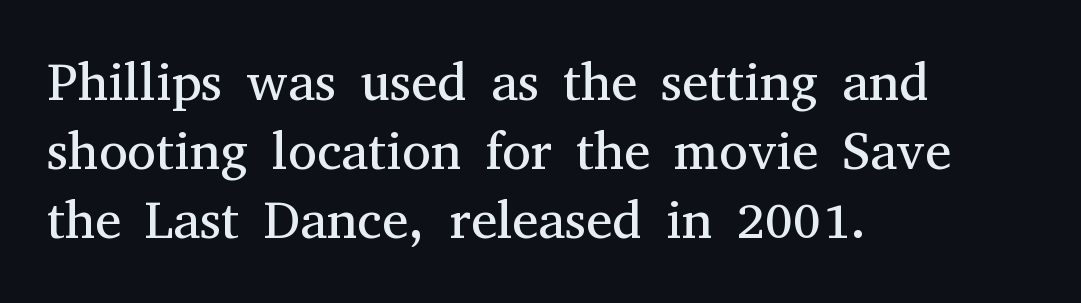
The face used here is seriffed, in the tradition of book romans. Short and long lines alike share a common starting point at left. Character widths vary here, with narrow letters taking less room than wide ones. Unlike italic type, these characters show no tilt at all. The letterforms sit at book weight or below. Rule under the text: the space is simply empty.
